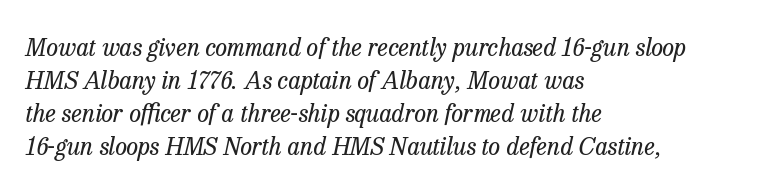
{"italic": "yes", "lean": "right", "slant_degrees": 13, "bold": "no", "underline": "no", "align": "left", "line_spacing": "normal", "line_spacing_ratio": 1.38, "letter_spacing": "normal", "letter_spacing_em": 0.0, "glyph_px": 24}
